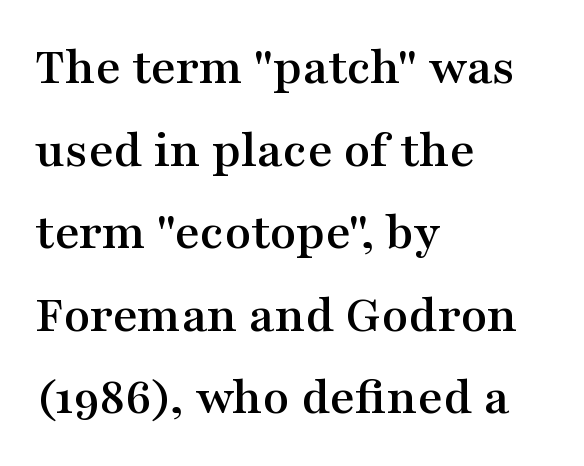
Q: Is the text italic (slanted)? A: No, it is upright.
Q: Is the typeface a serif or a sans-serif typeface? A: Serif.
Q: Is the text underlined? A: No.
Q: How is the paragraph aligned? A: Left-aligned.
Q: Is the spacing between letters normal or unusually wide? A: Normal.
Q: Is the spacing between lines tight, normal or loose? A: Normal.
Q: Width (condensed, normal, or wide)? A: Wide.
Q: Stroke contrast? A: Medium.
Q: x-height? A: Medium.
Q: Monospaced? A: No.
